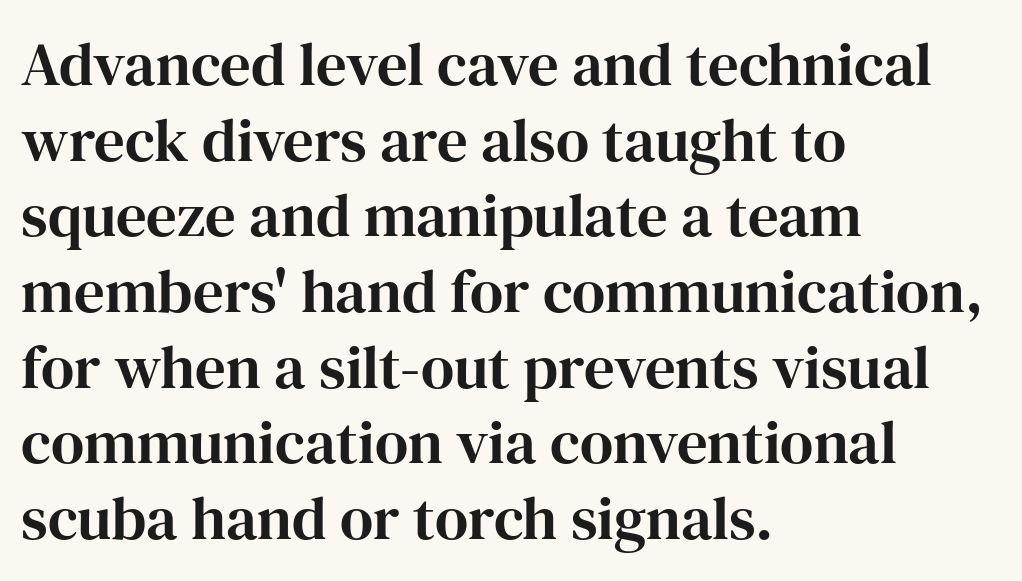
The image shows 61 px serif type, upright; set left-aligned, line spacing 1.24x, normal letter spacing, not underlined; high stroke contrast and a medium x-height.
